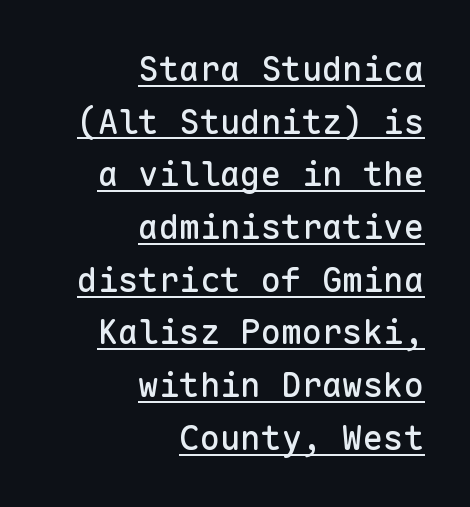
You can see a thin bar hugging the bottom of the glyphs. Note: no serifs on the glyphs. Unlike italic type, these characters show no tilt at all. Compared with typical body copy, the letter spacing here is the same.
